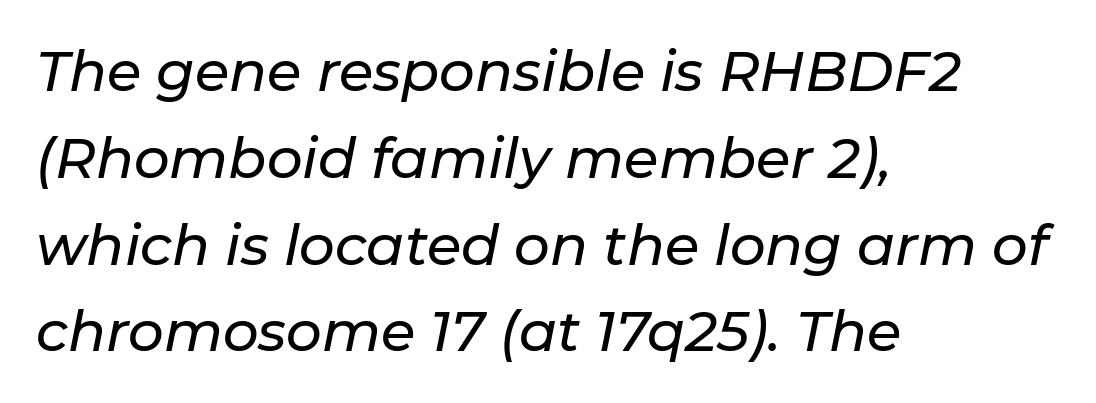
Q: Is the text italic (slanted)? A: Yes, it leans right by about 11 degrees.
Q: Is the text underlined? A: No.
Q: How is the paragraph aligned? A: Left-aligned.
Q: Is the spacing between letters normal or unusually wide? A: Normal.
Q: Is the spacing between lines tight, normal or loose? A: Normal.
Q: Width (condensed, normal, or wide)? A: Normal.
Q: Stroke contrast? A: Low.
Q: x-height? A: Medium.
Q: Monospaced? A: No.
